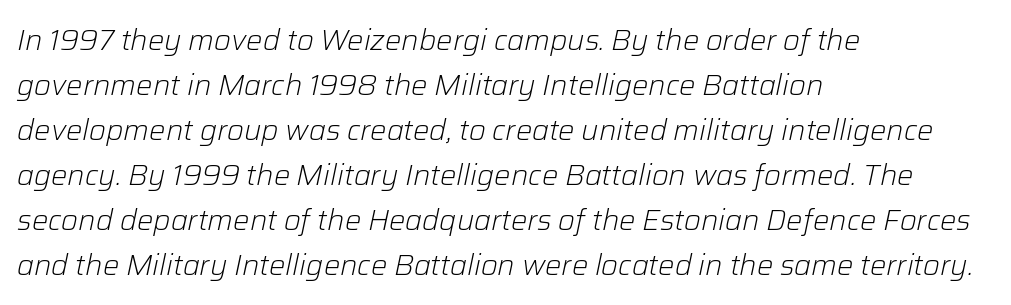
Q: Is the text bold? A: No.
Q: Is the text italic (slanted)? A: Yes, it leans right by about 12 degrees.
Q: Is the text underlined? A: No.
Q: How is the paragraph aligned? A: Left-aligned.
Q: Is the spacing between letters normal or unusually wide? A: Normal.
Q: Is the spacing between lines tight, normal or loose? A: Normal.
Q: Width (condensed, normal, or wide)? A: Normal.
Q: Stroke contrast? A: Low.
Q: x-height? A: Medium.
Q: Monospaced? A: No.
